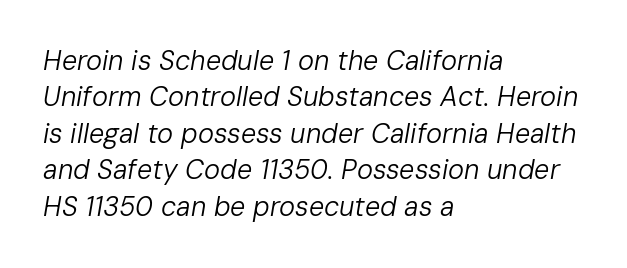
The image shows 27 px text type, italic (leaning right); set left-aligned, normal line spacing (1.35x), normal letter spacing, not underlined.
